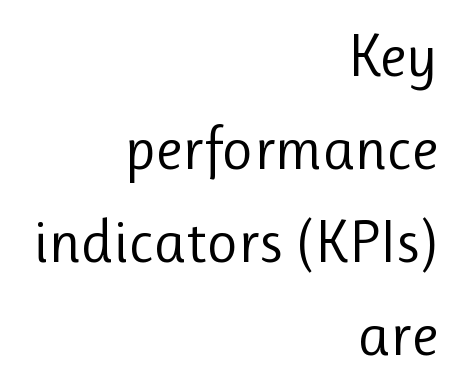
Q: Is the text bold? A: No.
Q: Is the text italic (slanted)? A: No, it is upright.
Q: Is the typeface a serif or a sans-serif typeface? A: Sans-serif.
Q: Is the text underlined? A: No.
Q: How is the paragraph aligned? A: Right-aligned.
Q: Is the spacing between letters normal or unusually wide? A: Normal.
Q: Is the spacing between lines tight, normal or loose? A: Normal.
Q: Width (condensed, normal, or wide)? A: Normal.
Q: Stroke contrast? A: Low.
Q: x-height? A: Medium.
Q: Monospaced? A: No.
